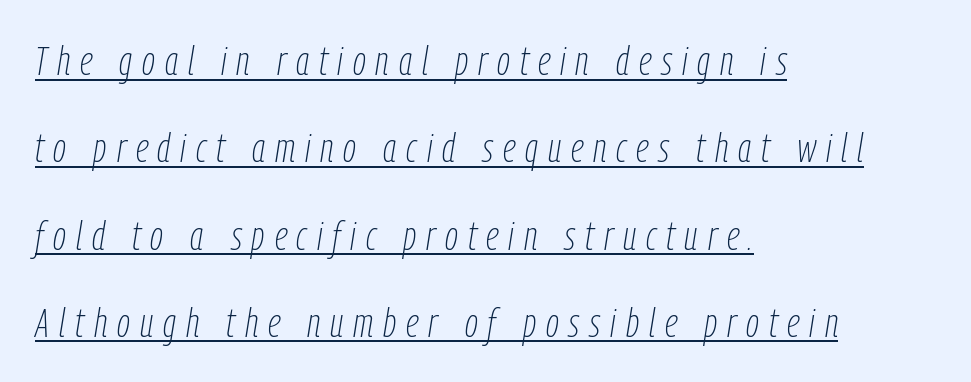
The image shows 41 px thin, condensed type, italic (leaning right); set left-aligned, loose line spacing (2.13x), unusually wide letter spacing (+0.24 em), underlined; low stroke contrast and a medium x-height.
